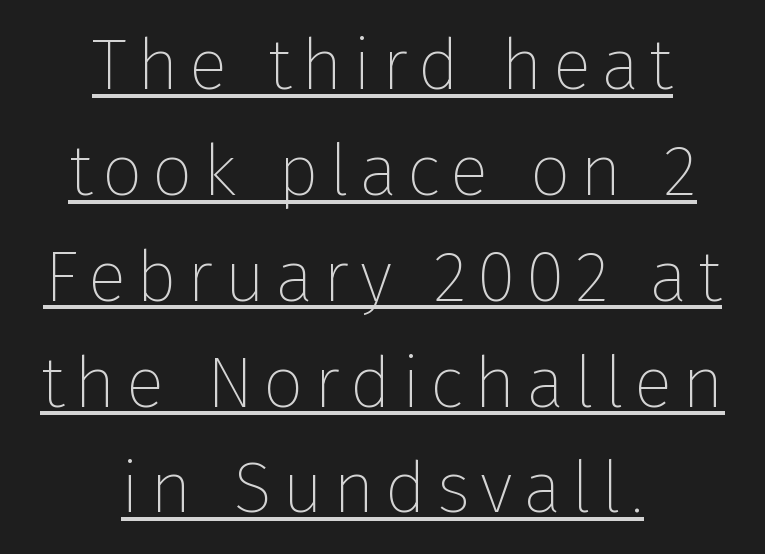
{"serif": "no", "italic": "no", "bold": "no", "weight": "thin", "width": "normal", "stroke_contrast": "low", "x_height": "medium", "monospaced": "no", "underline": "yes", "align": "center", "line_spacing": "normal", "line_spacing_ratio": 1.47, "glyph_px": 72}
